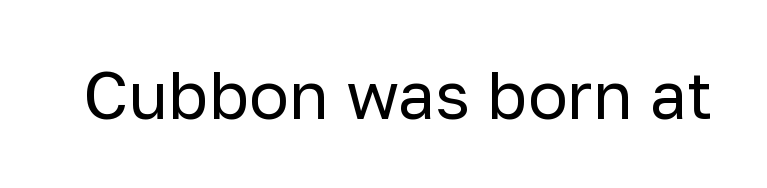
Stroke terminals: plain, sans-serif. Does the lettering tilt? It doesn't — this is upright. What stands out about the letter spacing? Nothing — it is the standard amount. The specimen omits any rule beneath the text block's lines.
